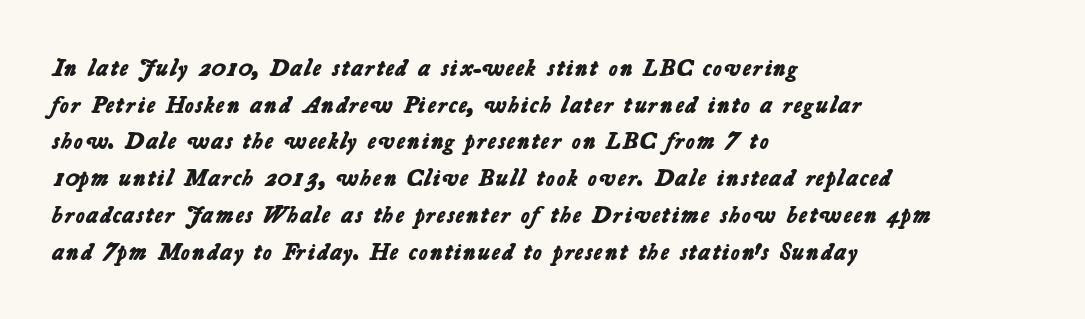
Q: Is the text bold? A: Yes.
Q: Is the text underlined? A: No.
Q: How is the paragraph aligned? A: Left-aligned.
Q: Is the spacing between letters normal or unusually wide? A: Normal.
Q: Is the spacing between lines tight, normal or loose? A: Normal.
